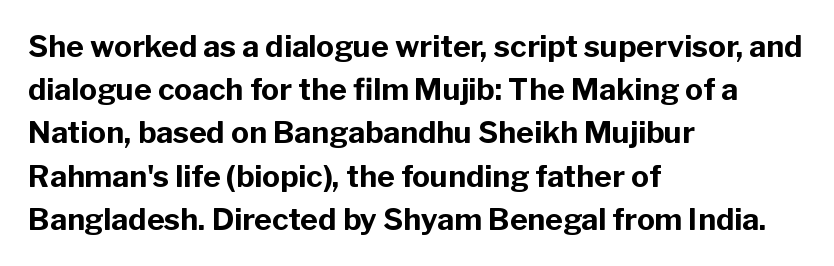
Q: Is the text bold? A: Yes.
Q: Is the text italic (slanted)? A: No, it is upright.
Q: Is the typeface a serif or a sans-serif typeface? A: Sans-serif.
Q: Is the text underlined? A: No.
Q: How is the paragraph aligned? A: Left-aligned.
Q: Is the spacing between letters normal or unusually wide? A: Normal.
Q: Is the spacing between lines tight, normal or loose? A: Normal.
Q: Width (condensed, normal, or wide)? A: Normal.
Q: Stroke contrast? A: Low.
Q: x-height? A: Medium.
Q: Monospaced? A: No.
